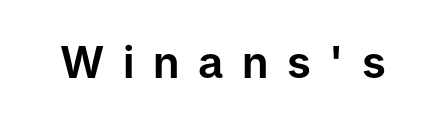
The image shows 43 px sans-serif type, upright; set unusually wide letter spacing (+0.43 em), not underlined; low stroke contrast and a medium x-height.
